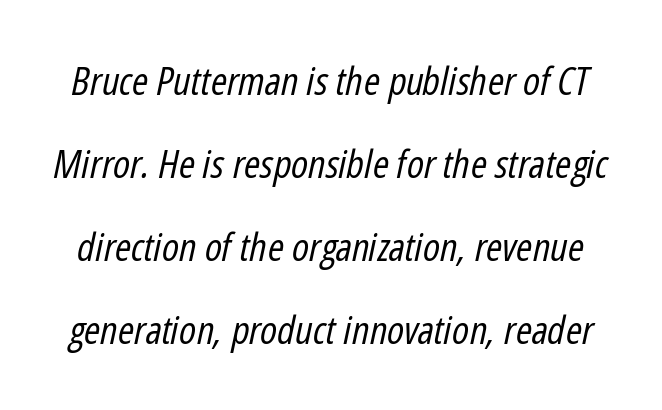
{"italic": "yes", "lean": "right", "slant_degrees": 12, "bold": "no", "weight": "regular", "width": "condensed", "stroke_contrast": "low", "x_height": "medium", "monospaced": "no", "underline": "no", "line_spacing": "loose", "line_spacing_ratio": 2.13, "letter_spacing": "normal", "letter_spacing_em": 0.0, "glyph_px": 39}
